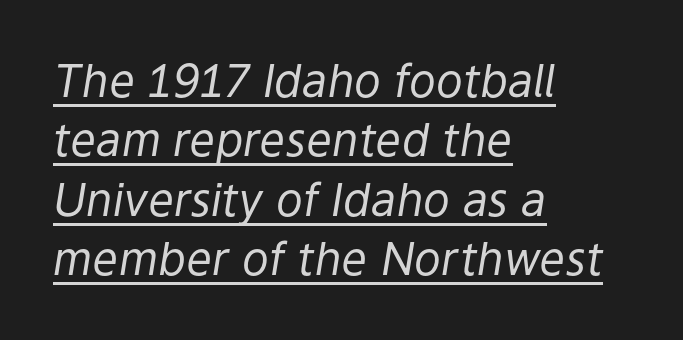
Compared with typical body copy, the letter spacing here is the same. If you drew a ruler down the left edge, every line would touch it. You could not count columns in this text — the font is proportionally spaced. Caption: lettering with a line underneath.
